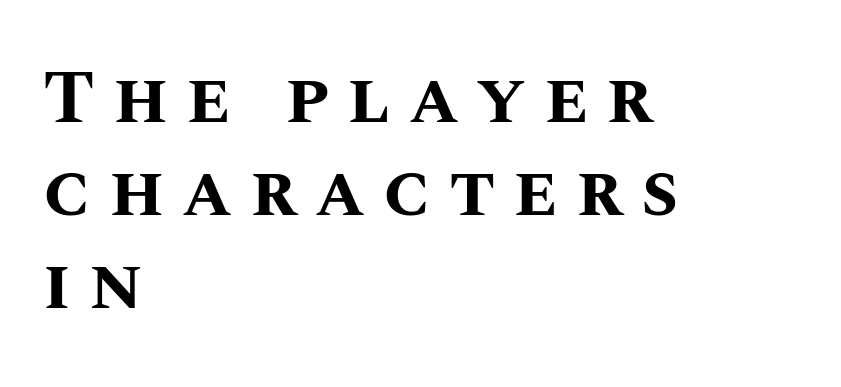
{"italic": "no", "bold": "yes", "weight": "bold", "width": "normal", "stroke_contrast": "medium", "x_height": "large", "monospaced": "no", "underline": "no", "align": "left", "line_spacing": "normal", "line_spacing_ratio": 1.26, "letter_spacing": "wide", "letter_spacing_em": 0.24, "glyph_px": 74}
